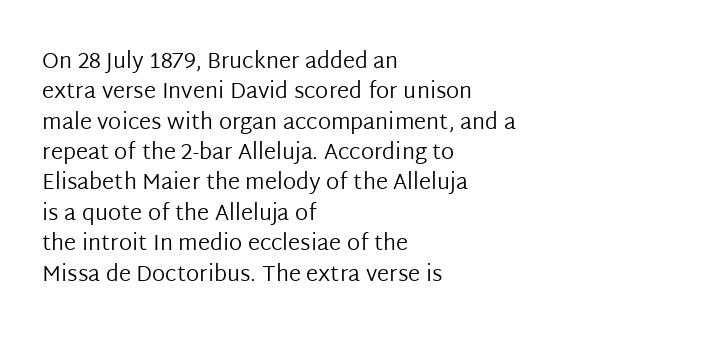
The image shows 22 px text type, upright; set left-aligned, normal line spacing (1.38x), normal letter spacing, not underlined.
